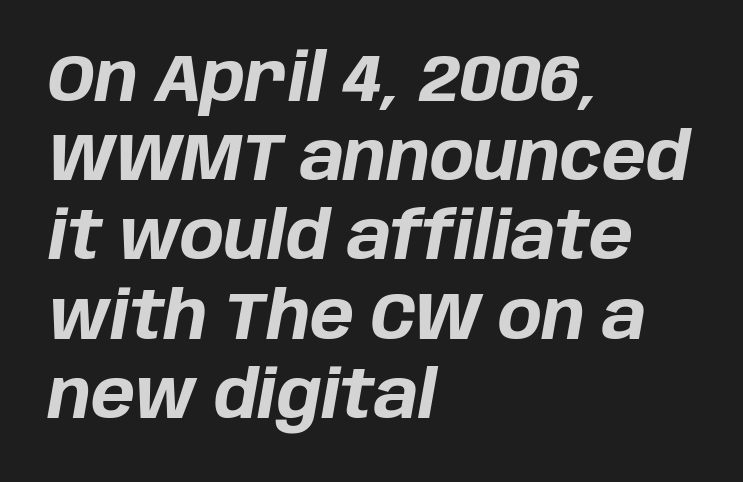
Alignment: flush left. Does the lettering tilt? It does — this is italic. Letters rest on an invisible, unmarked baseline. The face used here is proportionally spaced, like ordinary book or web type.
